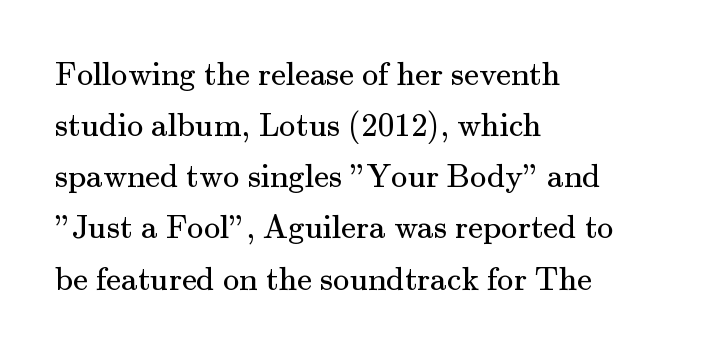
The image shows 33 px regular-weight serif type, upright; set left-aligned, normal line spacing (1.55x), normal letter spacing, not underlined; medium stroke contrast and a small x-height.
